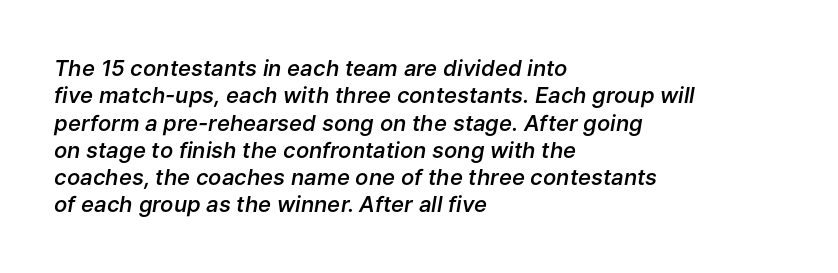
{"italic": "yes", "lean": "right", "slant_degrees": 9, "bold": "semi", "underline": "no", "align": "left", "line_spacing_ratio": 1.24, "letter_spacing": "normal", "letter_spacing_em": 0.0, "glyph_px": 22}
